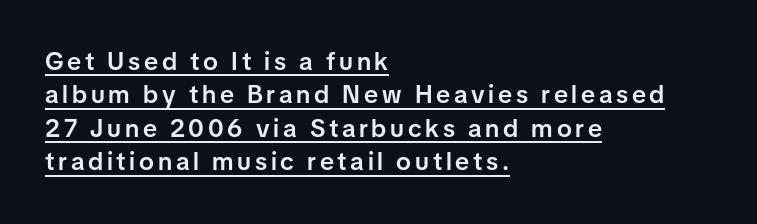
The rendered words wear a rule along their underside. On the weight axis this lands at semibold, roughly 600. These lines stack with their left ends in a neat column. The line-height multiplier appears to be the usual default. If you drew a line through each stem, it would be perfectly vertical.
